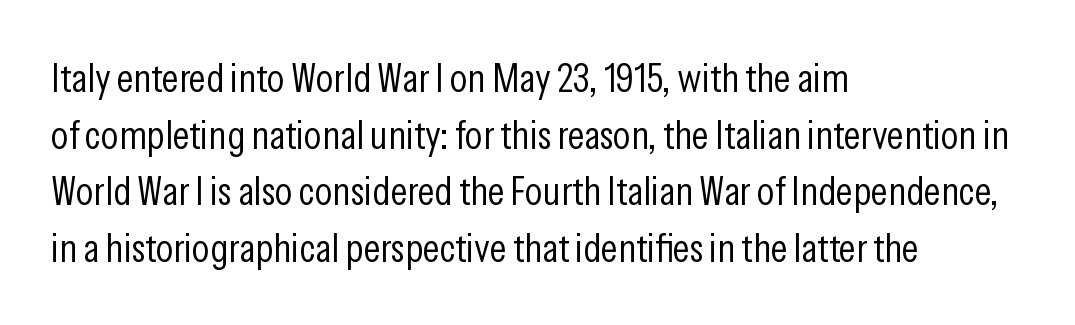
The foot of each line stays bare and open. The setting favours the left margin, as ordinary paragraphs usually do. Think of a printed novel: that variable character pitch is what you see here. This is roman type, the default non-slanted kind.
